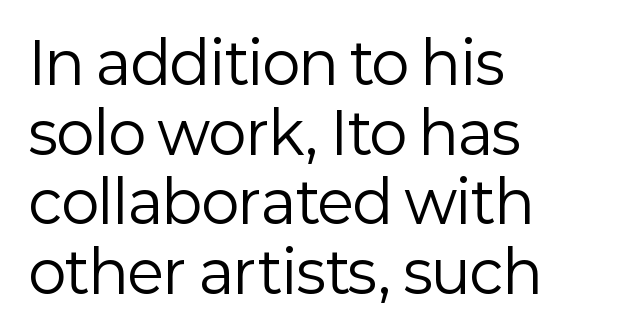
{"serif": "no", "italic": "no", "bold": "no", "weight": "regular", "width": "normal", "stroke_contrast": "low", "x_height": "medium", "monospaced": "no", "underline": "no", "align": "left", "line_spacing_ratio": 1.22, "letter_spacing": "normal", "letter_spacing_em": 0.0, "glyph_px": 57}
